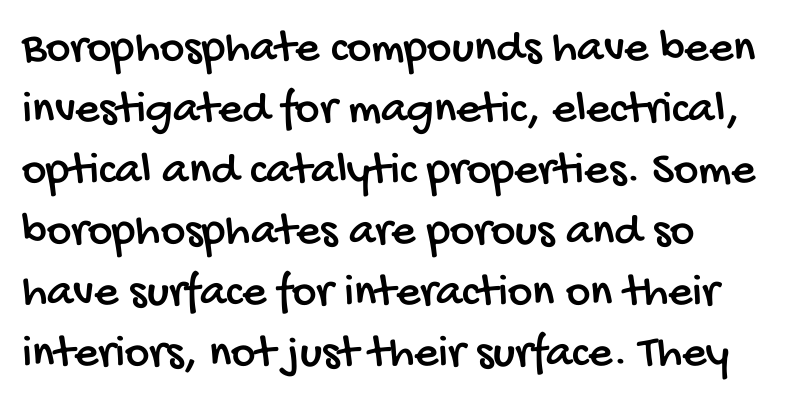
{"serif": "no", "width": "condensed", "stroke_contrast": "low", "x_height": "large", "monospaced": "no", "underline": "no", "line_spacing": "normal", "line_spacing_ratio": 1.3, "letter_spacing": "normal", "letter_spacing_em": 0.0, "glyph_px": 47}
